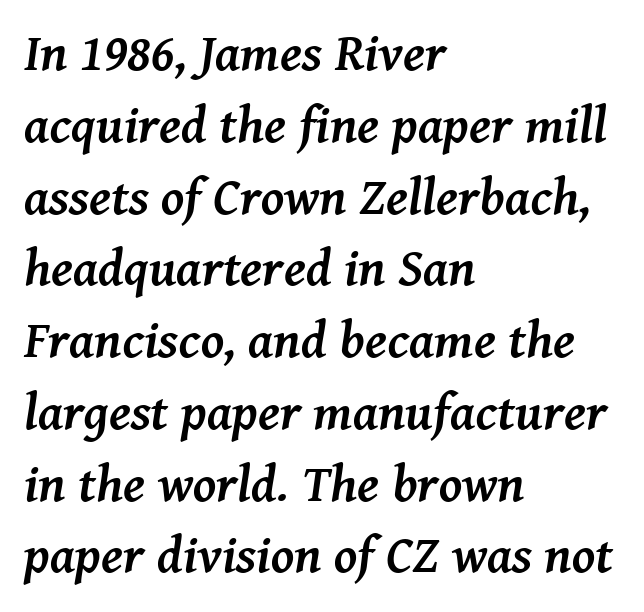
{"serif": "yes", "italic": "yes", "lean": "right", "slant_degrees": 8, "bold": "yes", "weight": "semibold", "width": "normal", "stroke_contrast": "medium", "x_height": "medium", "monospaced": "no", "underline": "no", "align": "left", "line_spacing": "normal", "line_spacing_ratio": 1.38, "letter_spacing": "normal", "letter_spacing_em": 0.0, "glyph_px": 52}
